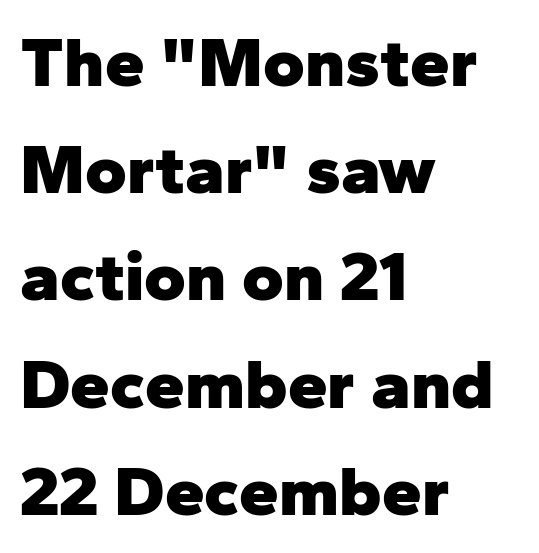
Q: Is the text bold? A: Yes.
Q: Is the text italic (slanted)? A: No, it is upright.
Q: Is the typeface a serif or a sans-serif typeface? A: Sans-serif.
Q: Is the text underlined? A: No.
Q: How is the paragraph aligned? A: Left-aligned.
Q: Is the spacing between letters normal or unusually wide? A: Normal.
Q: Is the spacing between lines tight, normal or loose? A: Normal.
Q: Width (condensed, normal, or wide)? A: Normal.
Q: Stroke contrast? A: Low.
Q: x-height? A: Medium.
Q: Monospaced? A: No.
